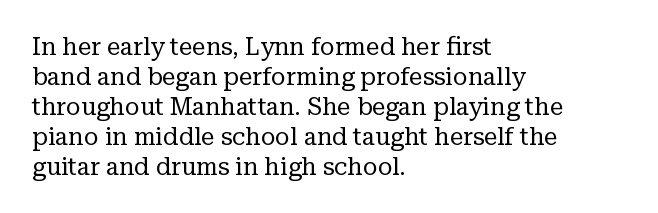
Honestly, there is no underline to notice here at all. The font's upright variant was chosen for this text. Horizontally, the lines are justified to the leading edge only. Bold? No — there's no thickening of the strokes.
